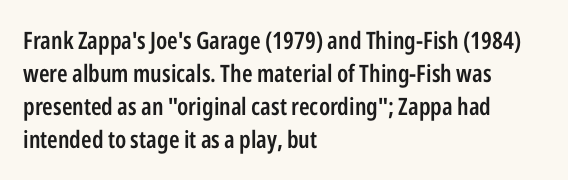
Q: Is the text bold? A: Semi-bold.
Q: Is the text italic (slanted)? A: No, it is upright.
Q: Is the text underlined? A: No.
Q: How is the paragraph aligned? A: Left-aligned.
Q: Is the spacing between letters normal or unusually wide? A: Normal.
Q: Is the spacing between lines tight, normal or loose? A: Normal.
